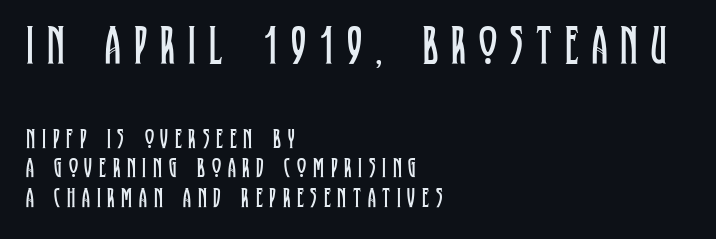
{"serif": "yes", "italic": "no", "bold": "no", "weight": "regular", "width": "condensed", "stroke_contrast": "low", "x_height": "large", "monospaced": "no", "underline": "no", "align": "left", "line_spacing": "tight", "line_spacing_ratio": 1.05, "letter_spacing": "wide", "letter_spacing_em": 0.24, "larger_block": "first", "size_ratio": 1.96, "glyph_px": 55}
